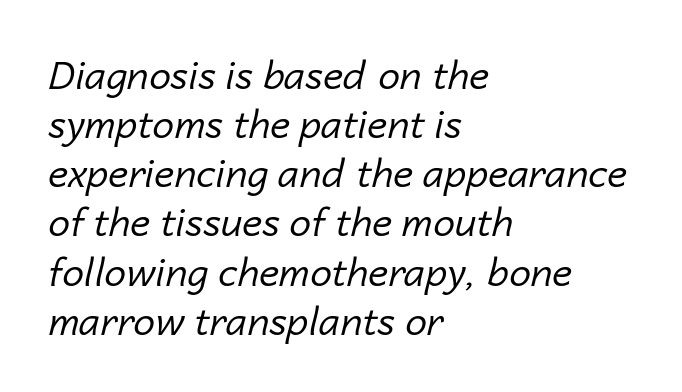
The image shows 39 px regular-weight type, italic (leaning right); set left-aligned, normal line spacing (1.26x), normal letter spacing, not underlined; low stroke contrast and a medium x-height.
